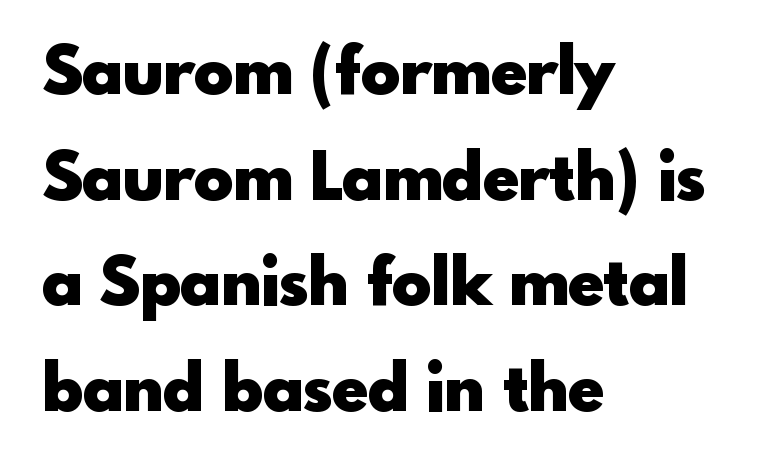
{"serif": "no", "italic": "no", "bold": "yes", "weight": "heavy", "width": "normal", "x_height": "small", "monospaced": "no", "underline": "no", "align": "left", "line_spacing": "normal", "line_spacing_ratio": 1.6, "letter_spacing": "normal", "letter_spacing_em": 0.0, "glyph_px": 66}
